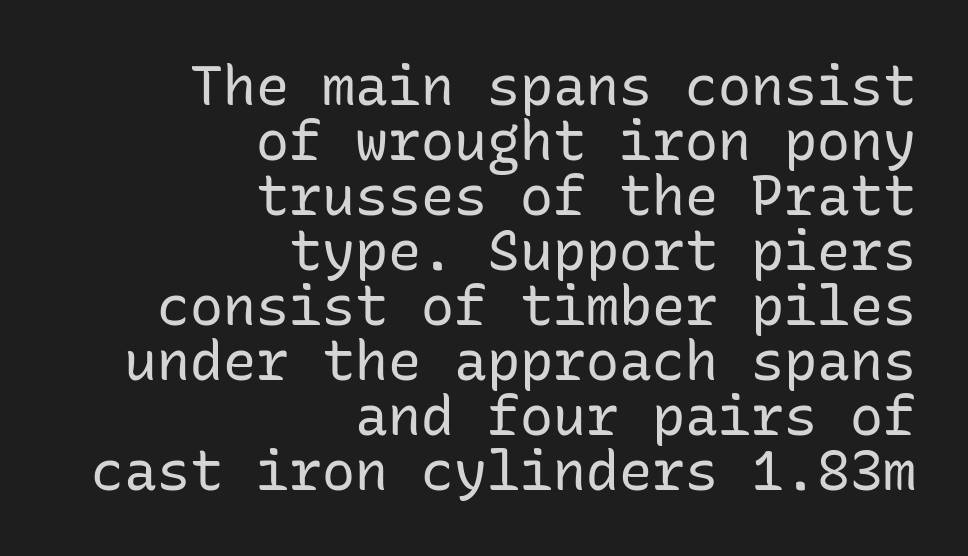
Q: Is the text bold? A: No.
Q: Is the text italic (slanted)? A: No, it is upright.
Q: Is the typeface a serif or a sans-serif typeface? A: Sans-serif.
Q: Is the text underlined? A: No.
Q: How is the paragraph aligned? A: Right-aligned.
Q: Is the spacing between letters normal or unusually wide? A: Normal.
Q: Is the spacing between lines tight, normal or loose? A: Tight.
Q: Width (condensed, normal, or wide)? A: Normal.
Q: Stroke contrast? A: Low.
Q: x-height? A: Medium.
Q: Monospaced? A: Yes.
